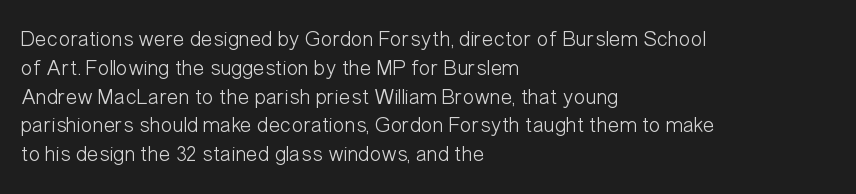
The image shows 22 px text type, upright; set left-aligned, normal line spacing (1.31x), normal letter spacing, not underlined.
